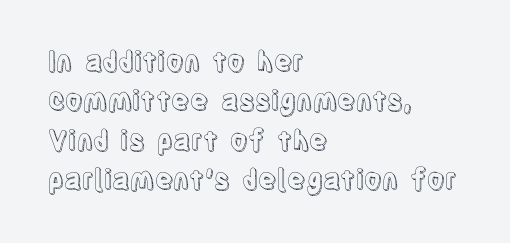
{"italic": "no", "underline": "no", "align": "left", "line_spacing": "normal", "line_spacing_ratio": 1.46, "letter_spacing": "normal", "letter_spacing_em": 0.0, "glyph_px": 27}
